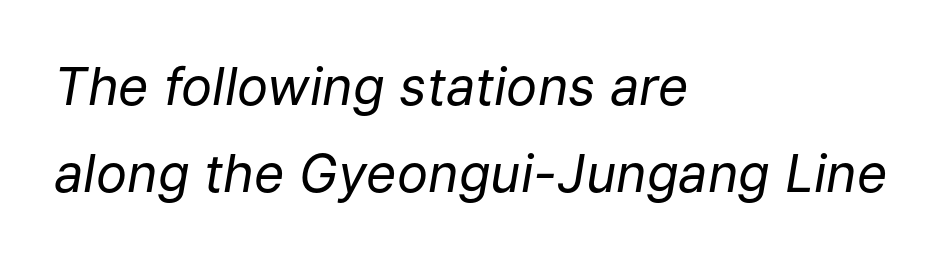
Q: Is the text bold? A: No.
Q: Is the text italic (slanted)? A: Yes, it leans right by about 9 degrees.
Q: Is the text underlined? A: No.
Q: How is the paragraph aligned? A: Left-aligned.
Q: Is the spacing between letters normal or unusually wide? A: Normal.
Q: Is the spacing between lines tight, normal or loose? A: Normal.
Q: Width (condensed, normal, or wide)? A: Normal.
Q: Stroke contrast? A: Low.
Q: x-height? A: Medium.
Q: Monospaced? A: No.
